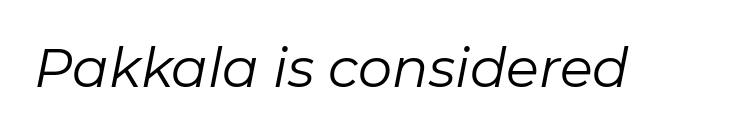
The letters advance in unequal steps, a hallmark of proportional type. Designer's note — italics engaged. Check under the words: just untouched page. Ink coverage per letter is moderate at most. Between one letter and the next there's only the usual sliver of space.
